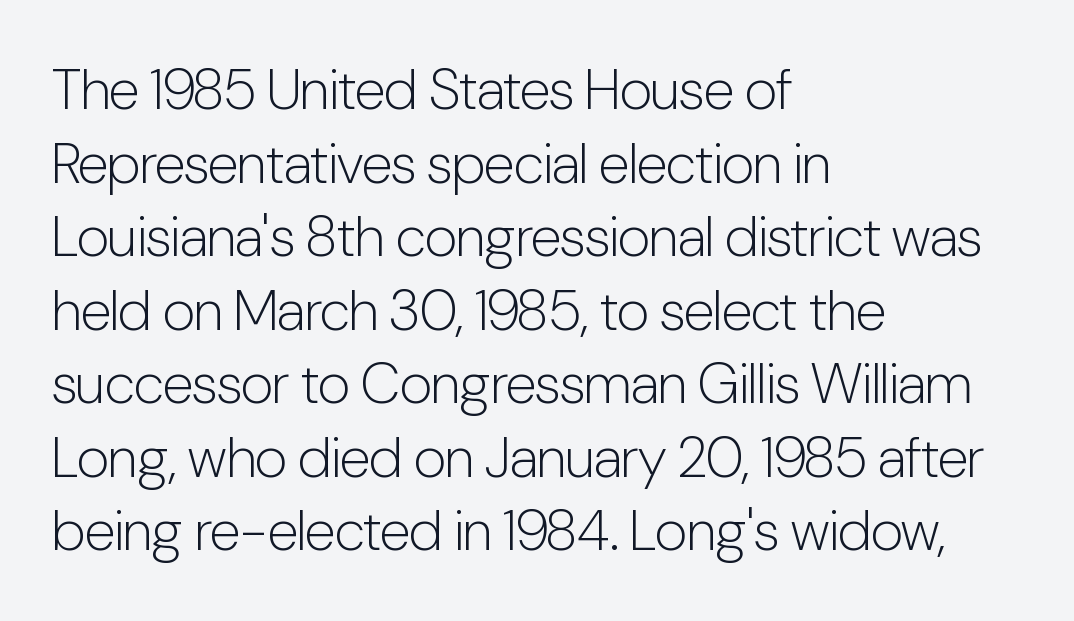
The image shows 57 px light, condensed sans-serif type, upright; set left-aligned, normal line spacing (1.29x), normal letter spacing, not underlined; low stroke contrast and a medium x-height.
